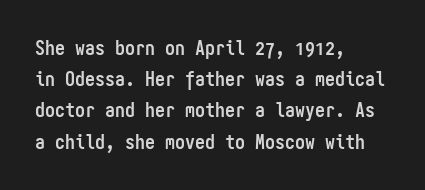
{"italic": "no", "bold": "yes", "underline": "no", "align": "left", "line_spacing": "normal", "line_spacing_ratio": 1.56, "letter_spacing": "normal", "letter_spacing_em": 0.0, "glyph_px": 20}
